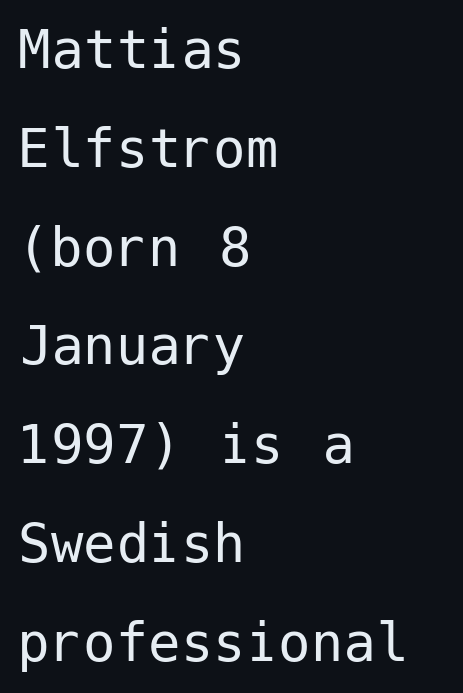
{"serif": "no", "italic": "no", "bold": "no", "weight": "regular", "width": "normal", "stroke_contrast": "low", "x_height": "medium", "underline": "no", "align": "left", "line_spacing": "normal", "line_spacing_ratio": 1.52, "letter_spacing": "normal", "letter_spacing_em": 0.0, "glyph_px": 65}
